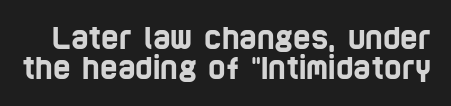
You can tell from the bare stems that sans-serif type was used. Leading is clearly below the norm, producing a dense column. Looks like regular typesetting: each glyph gets only the width it needs. This rendering features lettering with no underline. The type is set solid horizontally, with unmodified tracking.
